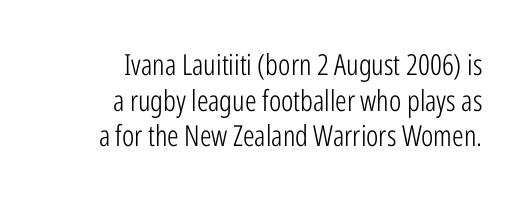
Q: Is the text bold? A: No.
Q: Is the text italic (slanted)? A: No, it is upright.
Q: Is the typeface a serif or a sans-serif typeface? A: Sans-serif.
Q: Is the text underlined? A: No.
Q: How is the paragraph aligned? A: Right-aligned.
Q: Is the spacing between letters normal or unusually wide? A: Normal.
Q: Width (condensed, normal, or wide)? A: Condensed.
Q: Stroke contrast? A: Low.
Q: x-height? A: Medium.
Q: Monospaced? A: No.
